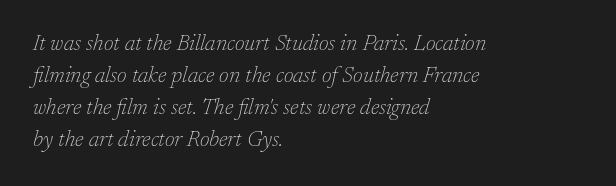
Q: Is the text bold? A: No.
Q: Is the text italic (slanted)? A: Yes, it leans right by about 17 degrees.
Q: Is the text underlined? A: No.
Q: How is the paragraph aligned? A: Left-aligned.
Q: Is the spacing between letters normal or unusually wide? A: Normal.
Q: Is the spacing between lines tight, normal or loose? A: Normal.
